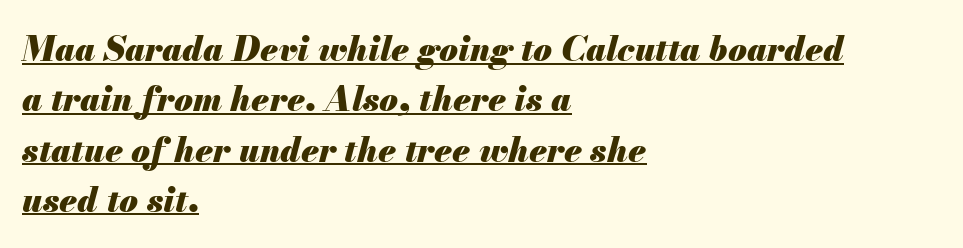
The image shows 34 px heavy type, italic (leaning right); set left-aligned, normal line spacing (1.48x), normal letter spacing, underlined; medium stroke contrast and a small x-height.
